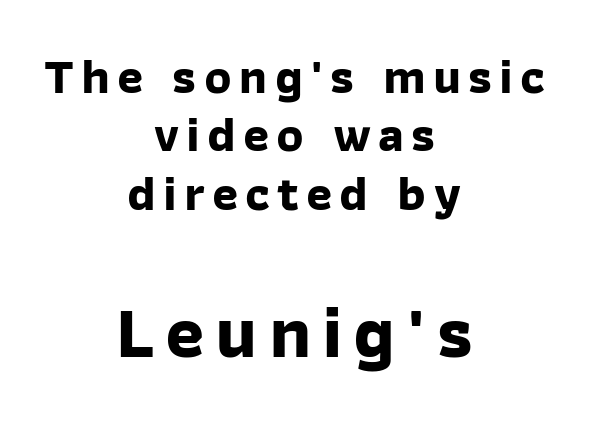
The image shows 75 px bold sans-serif type; set centered, line spacing 1.17x, not underlined; the second (bottom) block is 1.5x larger; low stroke contrast and a medium x-height.
